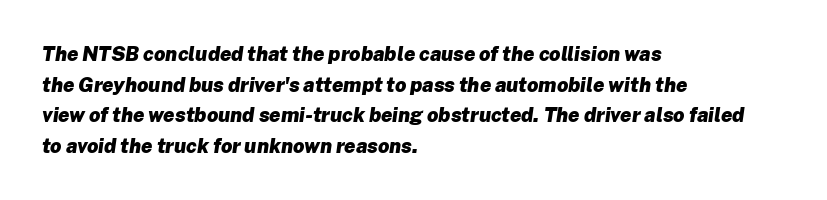
Line starts are locked; line ends wander. One glance says typical: line gaps are just what's usual. The typography opts for an oblique posture over an upright one. I'd describe the lettering as bold — thick and assertive. Each row of text sits above clean, open space. The face used here is rendered with its standard letterfit.
